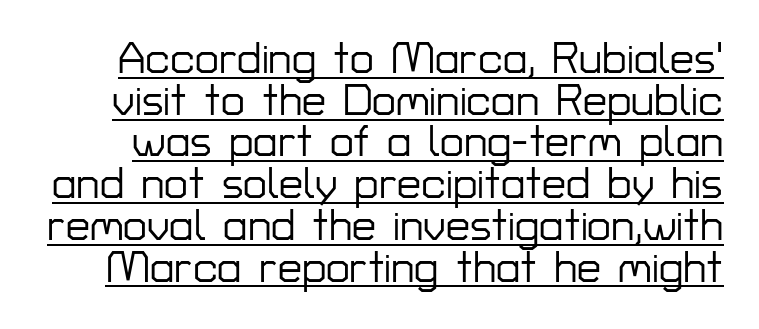
The passage shown is typed in a proportional face where columns would drift. The specimen reads as upright at a glance. Compared with typical body copy, the letter spacing here is the same. Are there feet on the stems? There aren't — it's a sans. Does a line run under the words? Yes, clearly. Leading is clearly below the norm, producing a dense column.
